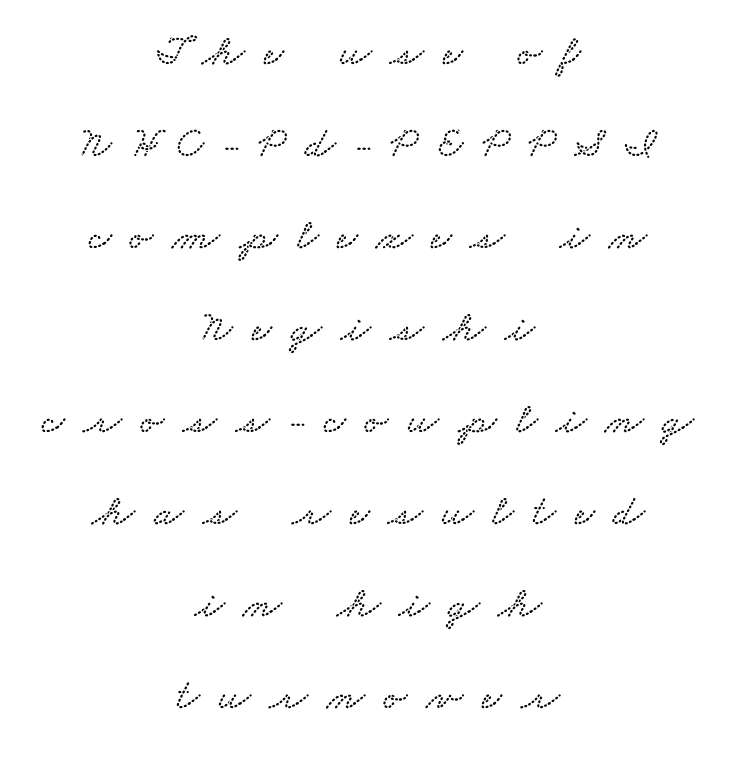
The image shows 44 px wide serif type; set centered, loose line spacing (2.09x), unusually wide letter spacing (+0.43 em), not underlined; low stroke contrast and a small x-height.
